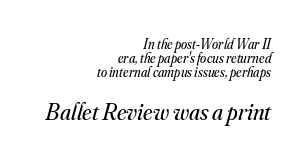
No word sits above an underline. A typesetter would mark this as italic. Letters have the restrained weight of plain body copy at most. Characters follow at the spacing the type designer built in. In this sample the second text group is rendered at the bigger scale. In terms of leading, this rendering errs on the cramped side.
